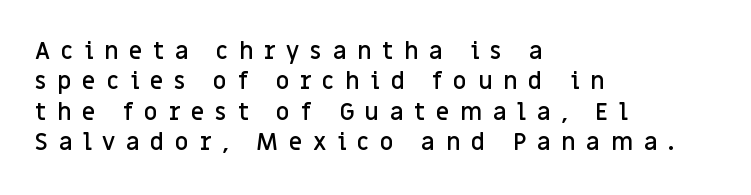
Observe the wide spacing: letters keep a clear distance from each other. Compared with typical paragraphs, the rows here are spaced about the same. A somewhat darkened texture: the type is semibold rather than bold. The space beneath each line is pristine and unruled.
